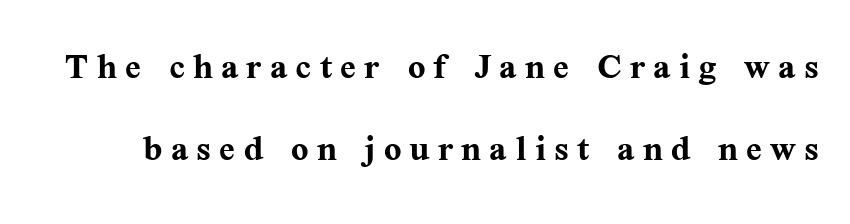
{"serif": "yes", "italic": "no", "bold": "yes", "weight": "semibold", "width": "normal", "stroke_contrast": "medium", "x_height": "medium", "monospaced": "no", "underline": "no", "line_spacing_ratio": 1.79, "glyph_px": 46}
